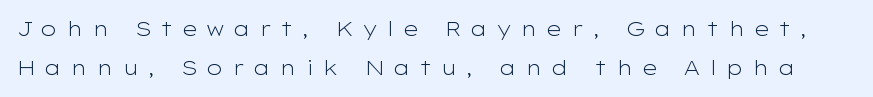
The image shows 20 px text type, upright; set loose line spacing (1.97x), unusually wide letter spacing (+0.41 em), not underlined.
